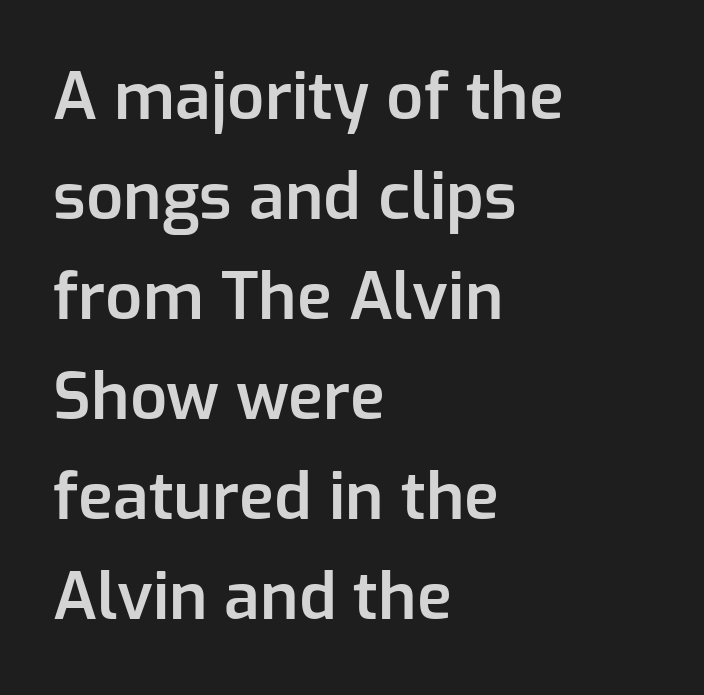
{"serif": "no", "italic": "no", "bold": "semi", "weight": "semibold", "width": "normal", "stroke_contrast": "low", "x_height": "medium", "monospaced": "no", "underline": "no", "align": "left", "line_spacing": "normal", "line_spacing_ratio": 1.54, "letter_spacing": "normal", "letter_spacing_em": 0.0, "glyph_px": 65}
